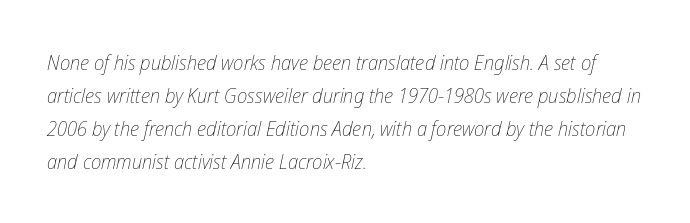
{"italic": "yes", "lean": "right", "slant_degrees": 12, "bold": "no", "underline": "no", "align": "left", "line_spacing": "normal", "line_spacing_ratio": 1.57, "letter_spacing": "normal", "letter_spacing_em": 0.0, "glyph_px": 21}
